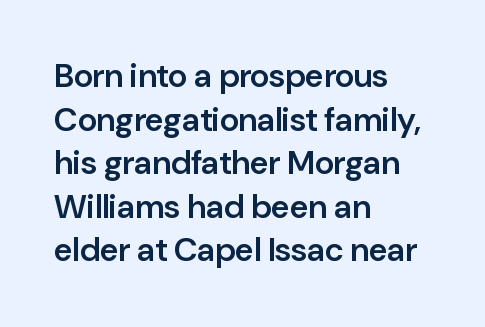
The type family on display is of the sans-serif kind. The lettering stays uniformly vertical, giving the passage a roman look. Students, this is semibold: more ink than regular, less than bold. This sample has the flowing, uneven cadence of proportional lettering. This rendering leaves character spacing at its baseline value. Line starts are locked; line ends wander.
